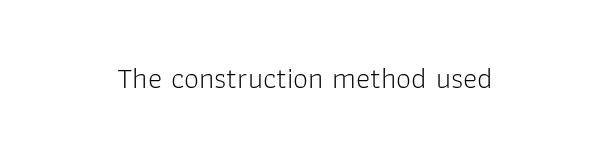
The glyphs are unaccompanied by any horizontal stroke below them. Designer's note — italics off, roman on. Each letter keeps its own natural width here, so spacing adapts to shape. A light-to-regular cut is what we see here.
